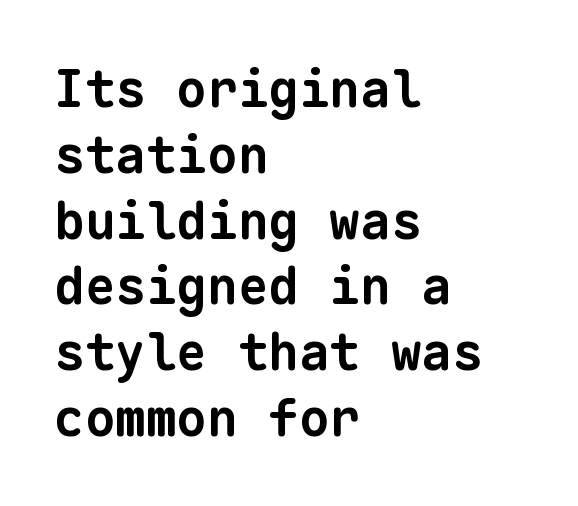
The image shows 51 px bold sans-serif type, monospaced; set left-aligned, normal line spacing (1.29x), normal letter spacing, not underlined; low stroke contrast and a medium x-height.
